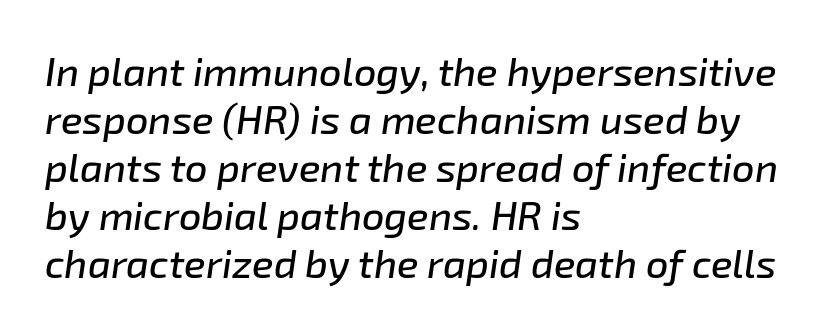
The compositor pushed each line to the left boundary. You could not count columns in this text — the font is proportionally spaced. Students, note that the glyphs here touch the page at normal intervals. Anything drawn beneath the words? Only blank space. The glyphs look as if they've been sheared to an angle.
